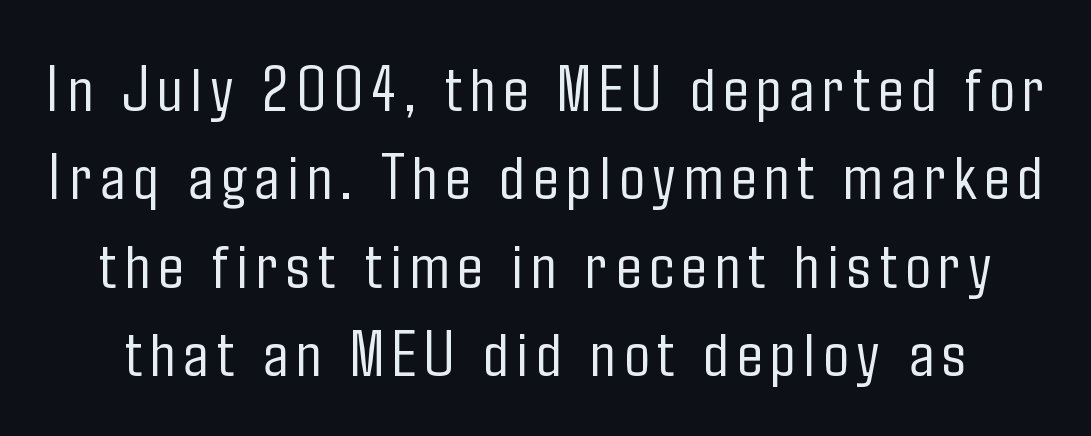
{"serif": "no", "italic": "no", "bold": "no", "weight": "light", "width": "condensed", "stroke_contrast": "low", "x_height": "medium", "monospaced": "no", "underline": "no", "line_spacing": "normal", "line_spacing_ratio": 1.32, "glyph_px": 67}
